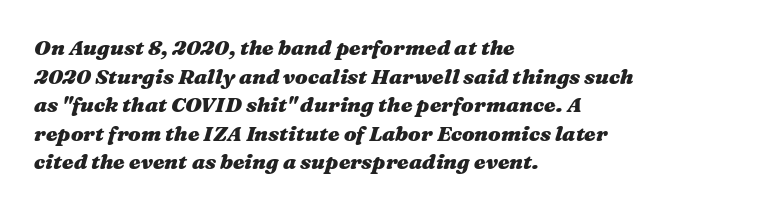
The image shows 21 px bold type, italic (leaning right); set left-aligned, normal line spacing (1.36x), normal letter spacing, not underlined.
